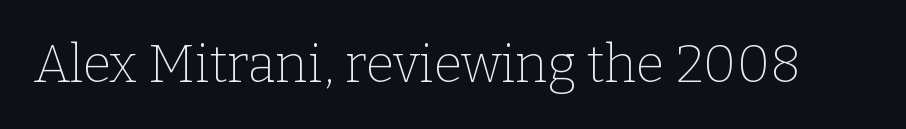
The image shows 52 px thin serif type, upright; set normal letter spacing, not underlined; low stroke contrast and a medium x-height.
